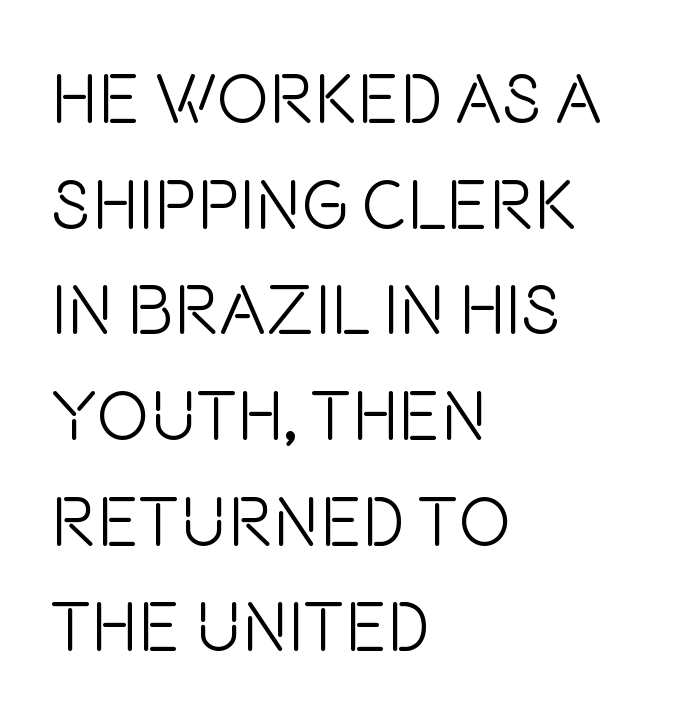
You could not count columns in this text — the font is proportionally spaced. A normal amount of white space separates one row of letters from the next. Line starts are locked; line ends wander. Every character sits straight up, as roman type does. The type family on display is of the sans-serif kind. The specimen omits any rule beneath the text block's lines.
